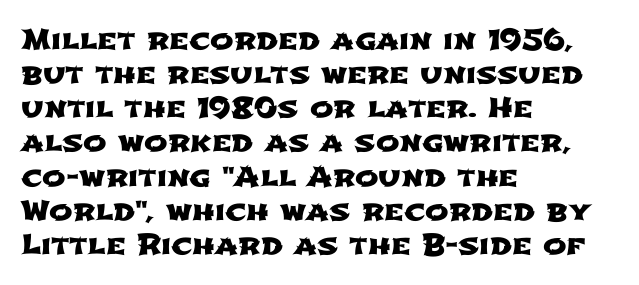
Q: Is the typeface a serif or a sans-serif typeface? A: Sans-serif.
Q: Is the text underlined? A: No.
Q: How is the paragraph aligned? A: Left-aligned.
Q: Is the spacing between letters normal or unusually wide? A: Normal.
Q: Width (condensed, normal, or wide)? A: Wide.
Q: Stroke contrast? A: Low.
Q: x-height? A: Medium.
Q: Monospaced? A: No.
